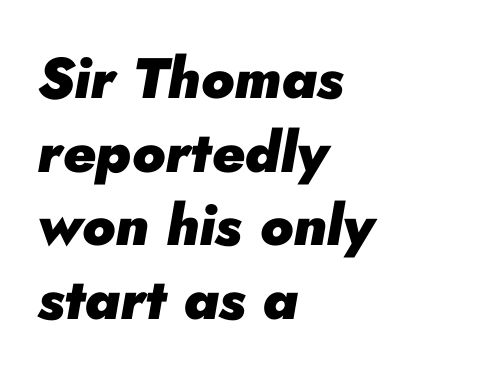
Decoration check: the copy has no underline. Yep, that's italic — everything's leaning. These lines are rendered in a variable-pitch font. The strokes are fattened all the way to bold. Is there much room between lines? A standard amount, neither cramped nor airy. Default kerning and tracking; the words read as compact shapes.
